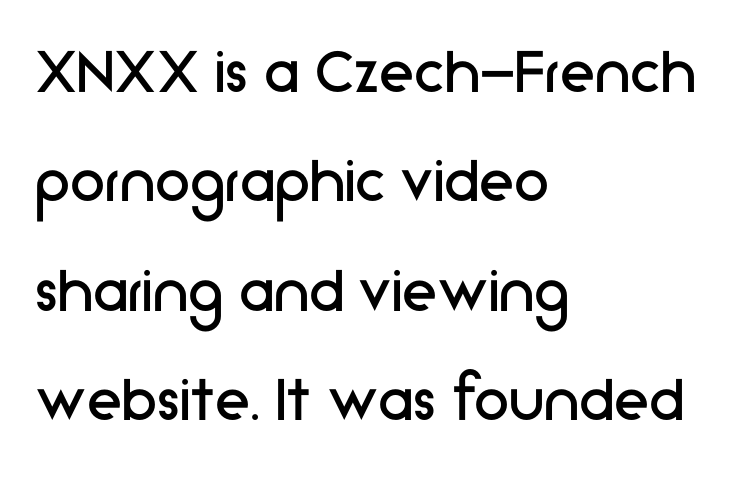
Regarding serifs, this sample does without them. The rendering keeps characters at their native spacing. Note the varied advance widths — an 'i' is clearly narrower than an 'm'. The paragraph has a hard left edge and a soft right edge. The face looks like a standard text weight, possibly lighter.
